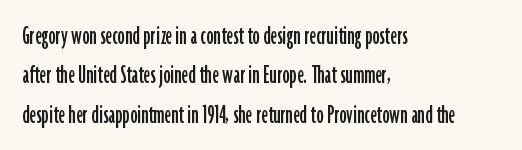
{"serif": "no", "italic": "no", "width": "condensed", "stroke_contrast": "low", "x_height": "medium", "monospaced": "no", "underline": "no", "align": "left", "line_spacing": "normal", "line_spacing_ratio": 1.36, "letter_spacing": "normal", "letter_spacing_em": 0.0, "glyph_px": 29}
